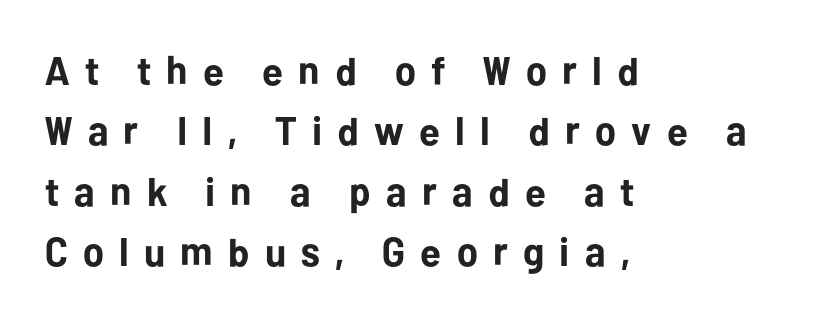
The image shows 40 px bold sans-serif type, upright; set left-aligned, normal line spacing (1.51x), unusually wide letter spacing (+0.38 em), not underlined; low stroke contrast and a medium x-height.
